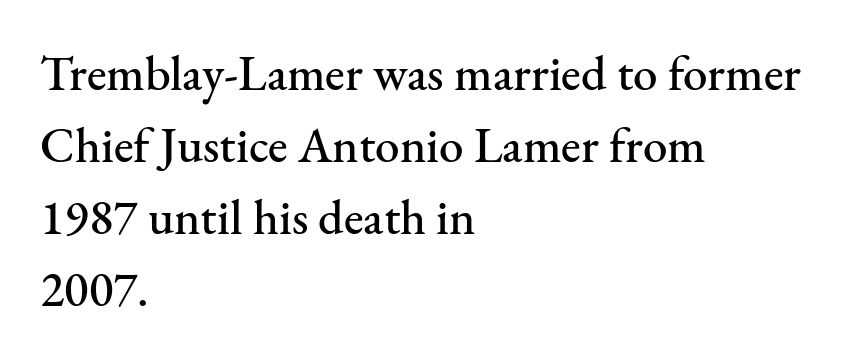
The image shows 49 px serif type, upright; set left-aligned, normal line spacing (1.47x), normal letter spacing, not underlined; medium stroke contrast and a small x-height.
